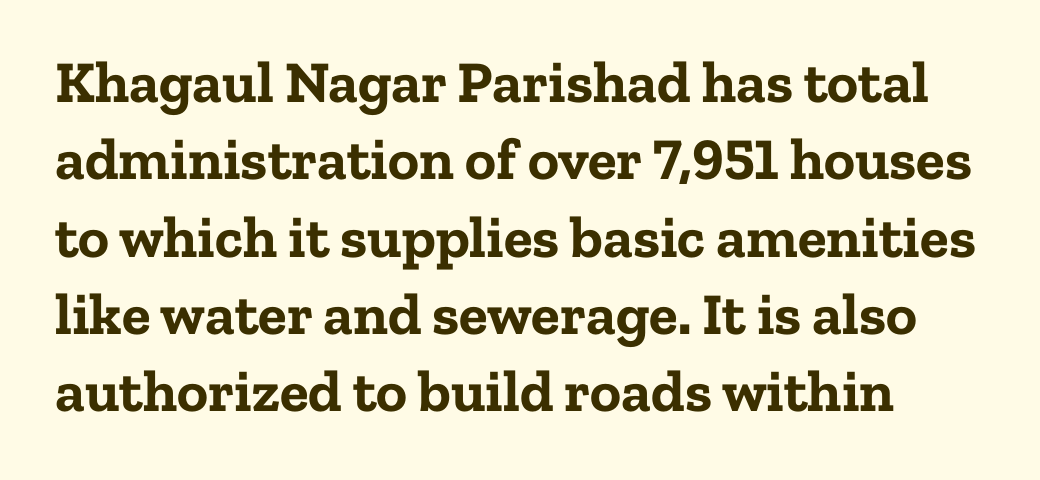
The image shows 59 px bold serif type, upright; set normal line spacing (1.31x), normal letter spacing, not underlined; low stroke contrast and a medium x-height.
